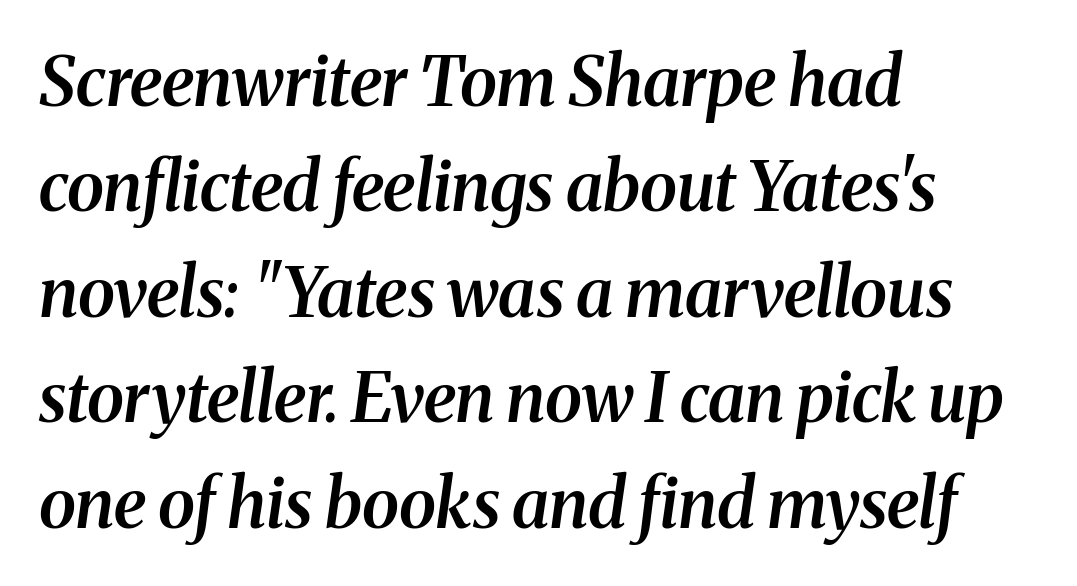
The image shows 68 px semibold serif type, italic (leaning right); set left-aligned, normal line spacing (1.55x), normal letter spacing, not underlined; medium stroke contrast and a medium x-height.
